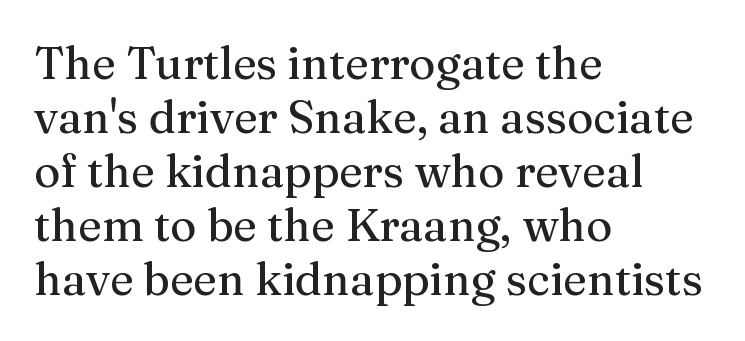
The image shows 45 px serif type, upright; set left-aligned, line spacing 1.2x, normal letter spacing, not underlined; medium stroke contrast and a medium x-height.
